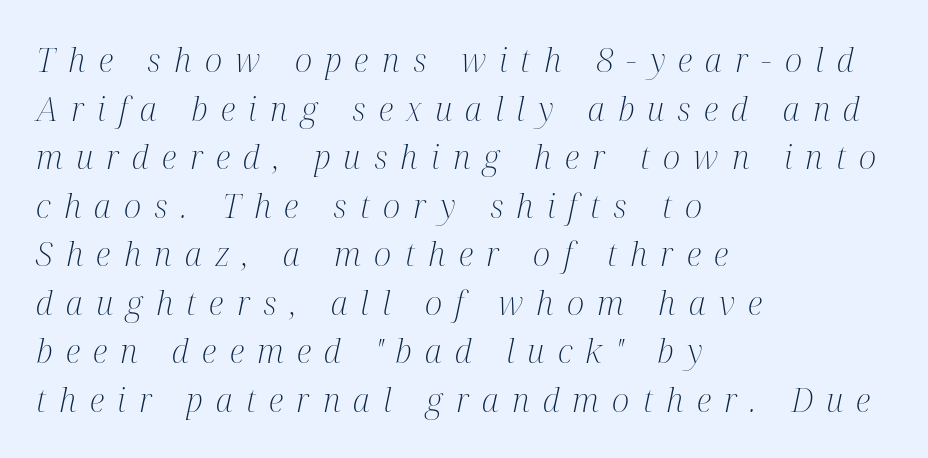
{"serif": "yes", "italic": "yes", "lean": "right", "slant_degrees": 12, "bold": "no", "weight": "light", "width": "condensed", "stroke_contrast": "medium", "x_height": "medium", "monospaced": "no", "underline": "no", "align": "left", "line_spacing": "normal", "line_spacing_ratio": 1.47, "letter_spacing": "wide", "letter_spacing_em": 0.4, "glyph_px": 33}
